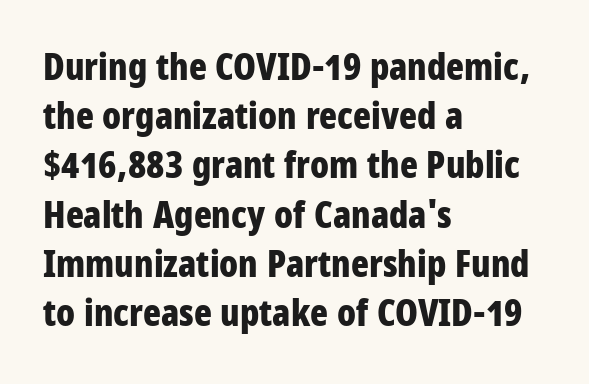
Q: Is the text bold? A: Yes.
Q: Is the text italic (slanted)? A: No, it is upright.
Q: Is the typeface a serif or a sans-serif typeface? A: Sans-serif.
Q: Is the text underlined? A: No.
Q: How is the paragraph aligned? A: Left-aligned.
Q: Is the spacing between letters normal or unusually wide? A: Normal.
Q: Is the spacing between lines tight, normal or loose? A: Normal.
Q: Width (condensed, normal, or wide)? A: Condensed.
Q: Stroke contrast? A: Low.
Q: x-height? A: Large.
Q: Monospaced? A: No.
